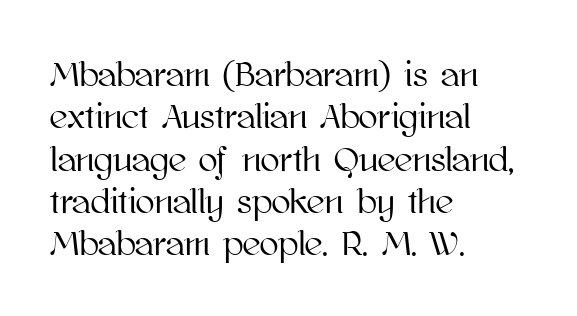
Q: Is the text italic (slanted)? A: No, it is upright.
Q: Is the text underlined? A: No.
Q: How is the paragraph aligned? A: Left-aligned.
Q: Is the spacing between letters normal or unusually wide? A: Normal.
Q: Width (condensed, normal, or wide)? A: Normal.
Q: Stroke contrast? A: High.
Q: x-height? A: Medium.
Q: Monospaced? A: No.
